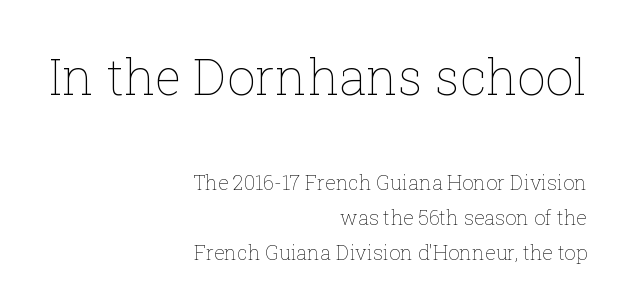
Do the letters lean? They stand straight. Looks like regular typesetting: each glyph gets only the width it needs. Right-aligned paragraph, ragged on the left. Think standard paragraph weight, or any step lighter than that. Size contrast runs from large at the top to small at the bottom.
